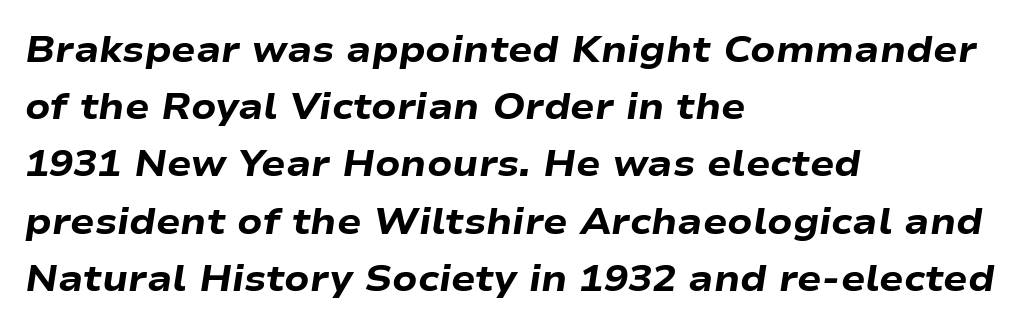
You could not count columns in this text — the font is proportionally spaced. Caption: multi-line text, flush left, ragged right. Characters follow at the spacing the type designer built in. The strokes are fattened all the way to bold. Designer's note — italics engaged.
